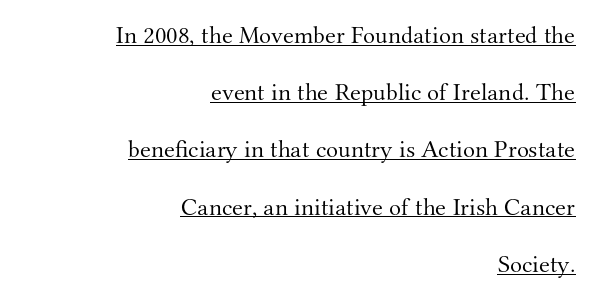
The vertical gap from one line to the next is large. Characters remain perfectly vertical along every line. The specimen includes a rule beneath the text block's lines. The weight tops out at a normal text grade. The ragged edge is on the left, which tells us the setting is flush right. The rendering keeps characters at their native spacing.
